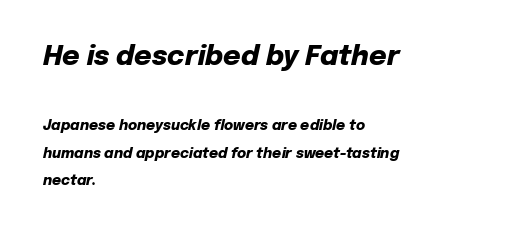
Q: Is the text bold? A: Yes.
Q: Is the text italic (slanted)? A: Yes, it leans right by about 12 degrees.
Q: Is the text underlined? A: No.
Q: How is the paragraph aligned? A: Left-aligned.
Q: Is the spacing between letters normal or unusually wide? A: Normal.
Q: Is the spacing between lines tight, normal or loose? A: Loose.
Q: Which block of text is set in a larger size, the first (top) or the second (bottom)? A: The first (top) one.
